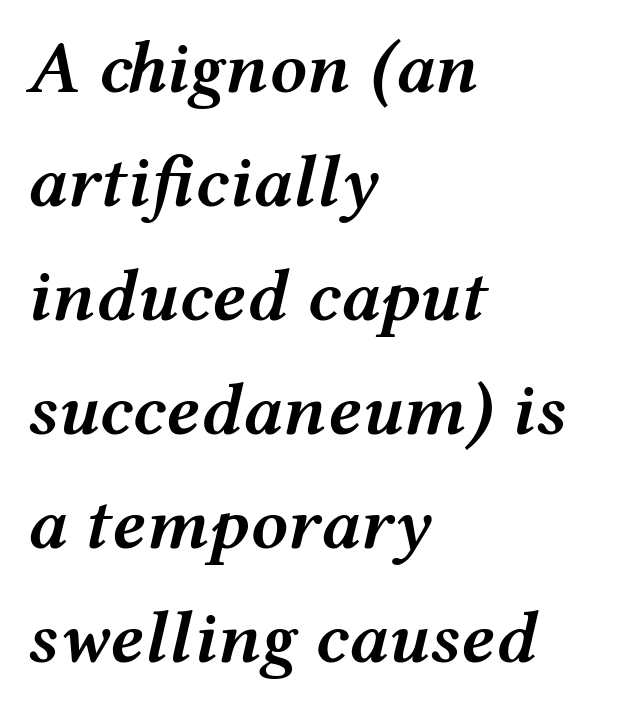
{"italic": "yes", "lean": "right", "slant_degrees": 12, "bold": "semi", "weight": "semibold", "width": "wide", "stroke_contrast": "medium", "x_height": "medium", "monospaced": "no", "underline": "no", "align": "left", "line_spacing": "normal", "line_spacing_ratio": 1.54, "letter_spacing": "normal", "letter_spacing_em": 0.0, "glyph_px": 74}
